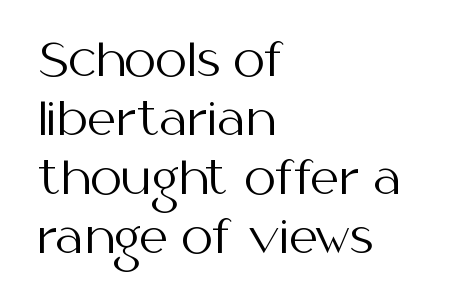
The letters advance in unequal steps, a hallmark of proportional type. The setting favours the left margin, as ordinary paragraphs usually do. Inter-character spacing is left at the font's built-in metrics. Each row of text sits above clean, open space. Successive baselines arrive at the customary interval.
